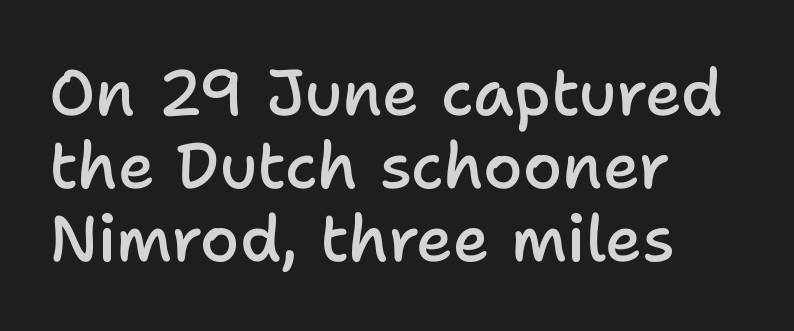
The image shows 64 px semibold sans-serif type, upright; set left-aligned, tight line spacing (1.14x), normal letter spacing, not underlined; low stroke contrast and a medium x-height.
